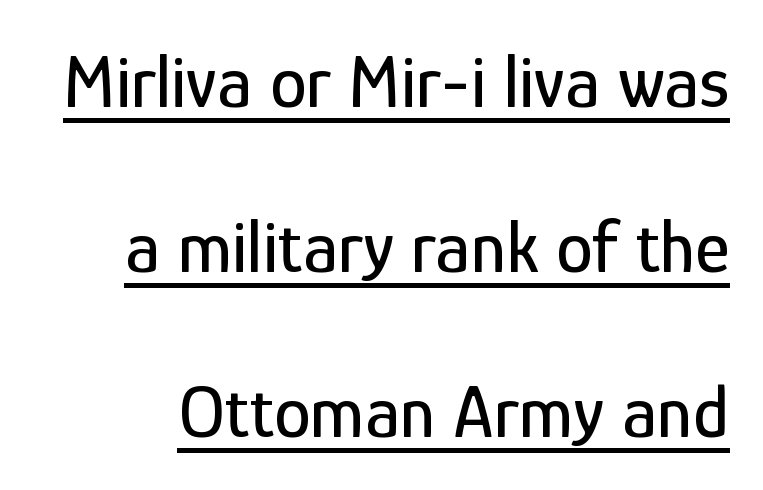
Do the characters align in a grid? No, the font is proportional. Looks like someone drew a line under every word here. Posture: straight, roman, zero tilt. Line spacing here is loose. Standard letterfit; no display-style spreading of the glyphs. Font category for this specimen: sans-serif.
